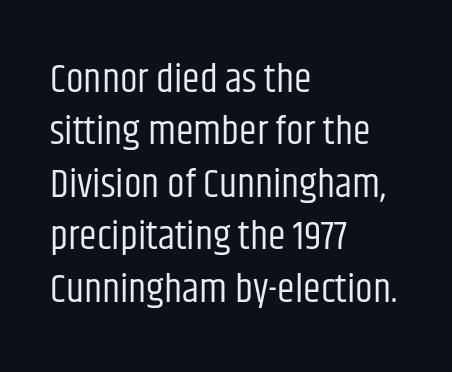
The lines are quadded left. This is not heavy type; no bold has been used. No word sits above an underline. Think of a printed novel: that variable character pitch is what you see here.
